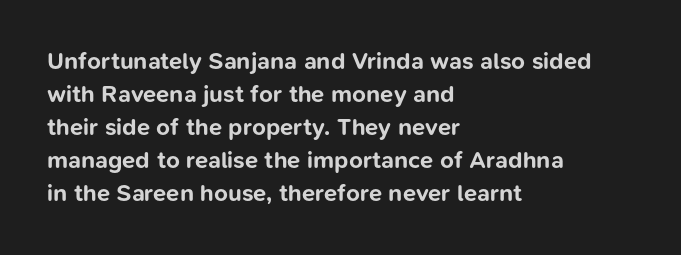
The tracking reads as untouched default to a designer's eye. Check the space under the baseline: it is left empty. The letters stand straight up with perfectly vertical stems. Each line starts at the same left margin while the right side varies. Weight check: bold — yes, fully. These lines sit exactly where default settings would place them.
